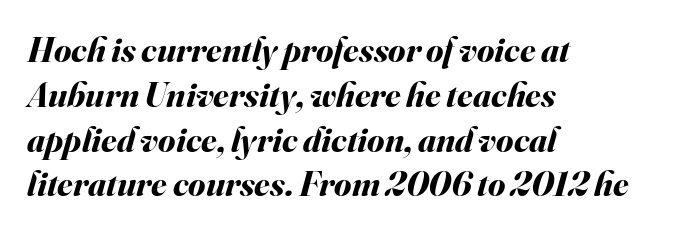
A full-strength bold gives these letters their thick strokes. The specimen omits any rule beneath the text block's lines. Slanted lettering throughout. The letterforms sit shoulder to shoulder at normal distance.
